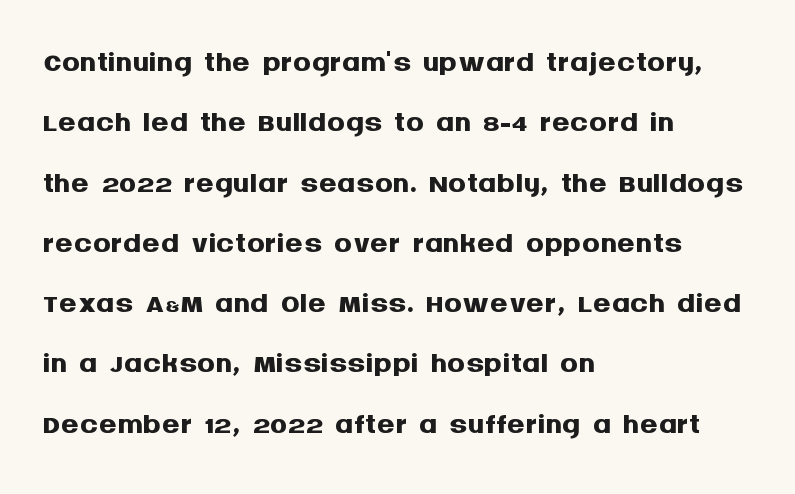
Q: Is the text bold? A: Yes.
Q: Is the text italic (slanted)? A: No, it is upright.
Q: Is the typeface a serif or a sans-serif typeface? A: Sans-serif.
Q: Is the text underlined? A: No.
Q: How is the paragraph aligned? A: Left-aligned.
Q: Is the spacing between letters normal or unusually wide? A: Normal.
Q: Is the spacing between lines tight, normal or loose? A: Normal.
Q: Width (condensed, normal, or wide)? A: Normal.
Q: Stroke contrast? A: Medium.
Q: x-height? A: Large.
Q: Monospaced? A: No.
